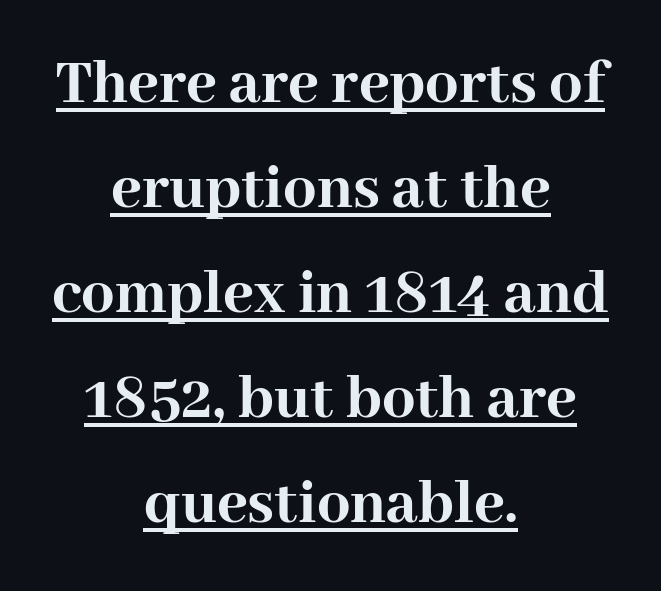
Both edges are ragged and mirror each other, which tells us the setting is centered. Like a heading marked for emphasis, these lines bear an underscore. Strong, thick strokes mark this as bold type. You can tell it's not italic because the verticals are truly vertical.
